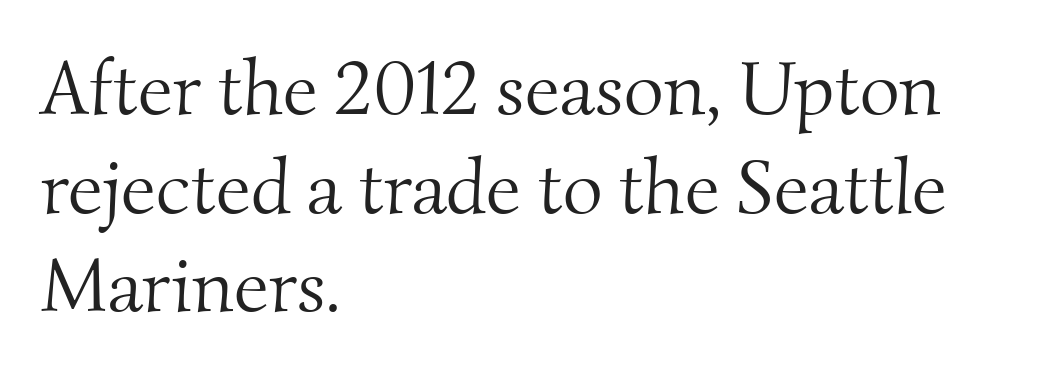
Heft: none added — not bold. Spacing verdict: proportional, widths tailored to each character. Words float on clear page, feet unadorned. Each line starts at the same left margin while the right side varies. Leading matches the norm, producing a regular column.
